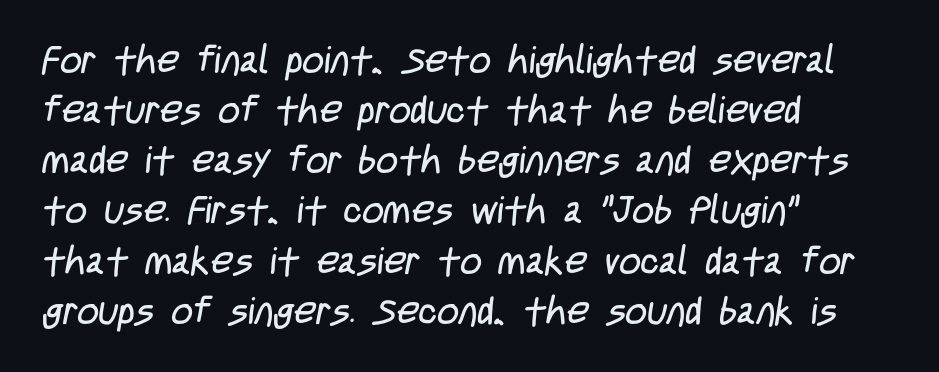
{"serif": "no", "bold": "no", "weight": "regular", "width": "condensed", "stroke_contrast": "low", "x_height": "large", "monospaced": "no", "underline": "no", "align": "left", "line_spacing": "normal", "line_spacing_ratio": 1.32, "letter_spacing": "normal", "letter_spacing_em": 0.0, "glyph_px": 38}
